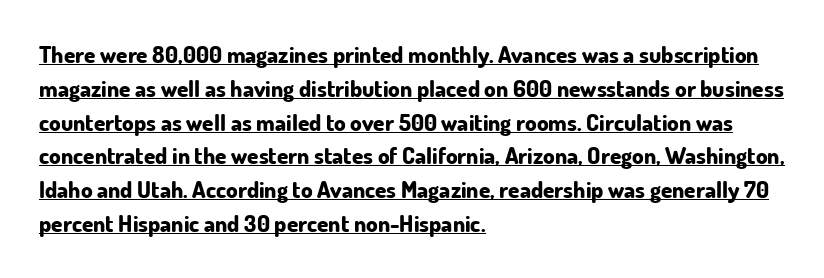
The image shows 23 px bold type, upright; set left-aligned, normal line spacing (1.47x), normal letter spacing, underlined.
